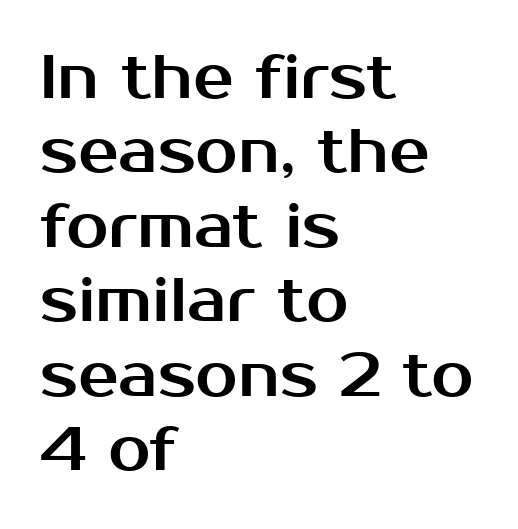
The rendering shows plain stroke endings on the letterforms — a sans-serif design. Leftover space on each line is placed entirely after the last word. Rendered with straight, roman letterforms. Nobody touched the tracking dial on this one. A typesetter would call this proportional, since set widths differ per character.
